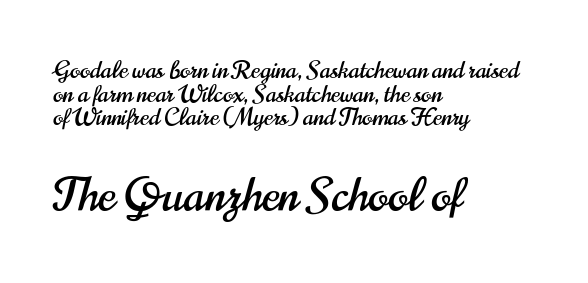
{"serif": "no", "width": "condensed", "stroke_contrast": "high", "x_height": "small", "monospaced": "no", "underline": "no", "align": "left", "line_spacing": "tight", "line_spacing_ratio": 0.98, "letter_spacing": "normal", "letter_spacing_em": 0.0, "larger_block": "second", "size_ratio": 1.96, "glyph_px": 47}
